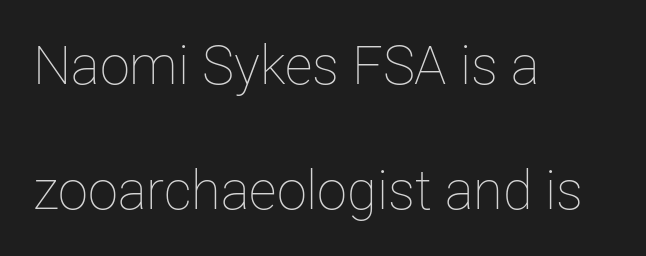
{"italic": "no", "bold": "no", "weight": "thin", "width": "normal", "stroke_contrast": "low", "x_height": "medium", "monospaced": "no", "underline": "no", "align": "left", "line_spacing": "loose", "line_spacing_ratio": 2.31, "letter_spacing": "normal", "letter_spacing_em": 0.0, "glyph_px": 54}
